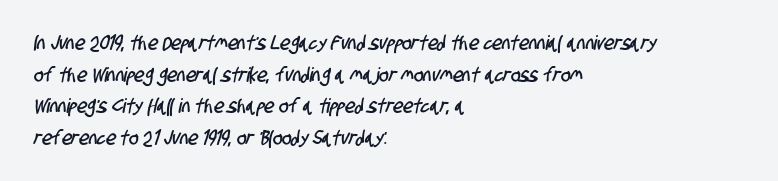
The image shows 20 px text type; set left-aligned, normal line spacing (1.58x), normal letter spacing, not underlined.
